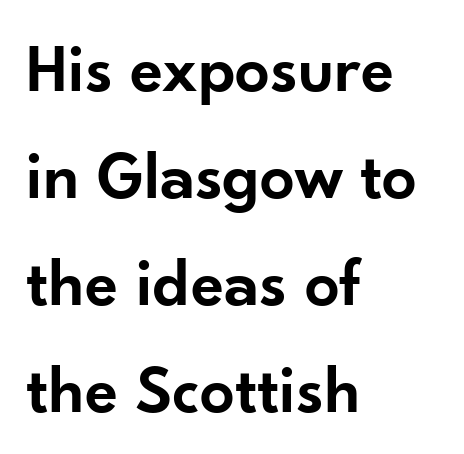
{"serif": "no", "italic": "no", "bold": "semi", "weight": "semibold", "width": "normal", "stroke_contrast": "low", "x_height": "small", "monospaced": "no", "underline": "no", "align": "left", "line_spacing": "normal", "line_spacing_ratio": 1.55, "letter_spacing": "normal", "letter_spacing_em": 0.0, "glyph_px": 69}
